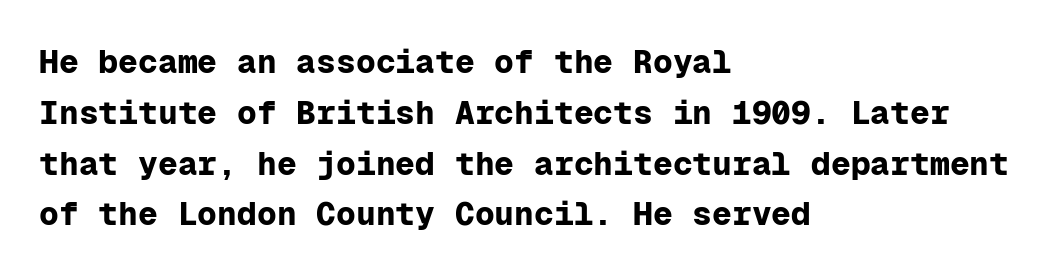
{"serif": "no", "italic": "no", "bold": "yes", "weight": "bold", "width": "normal", "stroke_contrast": "low", "x_height": "medium", "monospaced": "yes", "underline": "no", "align": "left", "line_spacing": "normal", "line_spacing_ratio": 1.54, "letter_spacing": "normal", "letter_spacing_em": 0.0, "glyph_px": 33}
